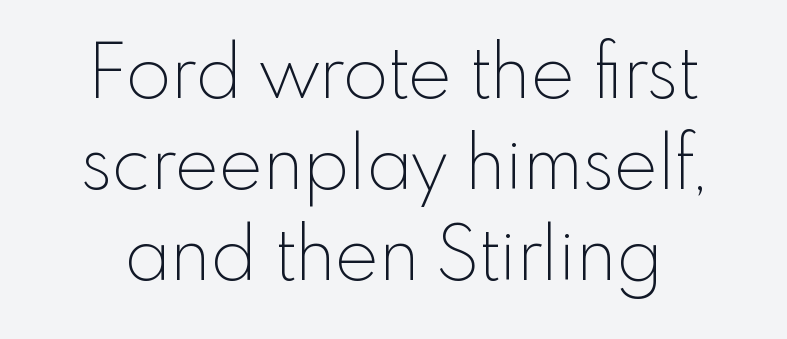
Q: Is the text bold? A: No.
Q: Is the text italic (slanted)? A: No, it is upright.
Q: Is the typeface a serif or a sans-serif typeface? A: Sans-serif.
Q: Is the text underlined? A: No.
Q: Is the spacing between letters normal or unusually wide? A: Normal.
Q: Width (condensed, normal, or wide)? A: Normal.
Q: x-height? A: Small.
Q: Monospaced? A: No.
